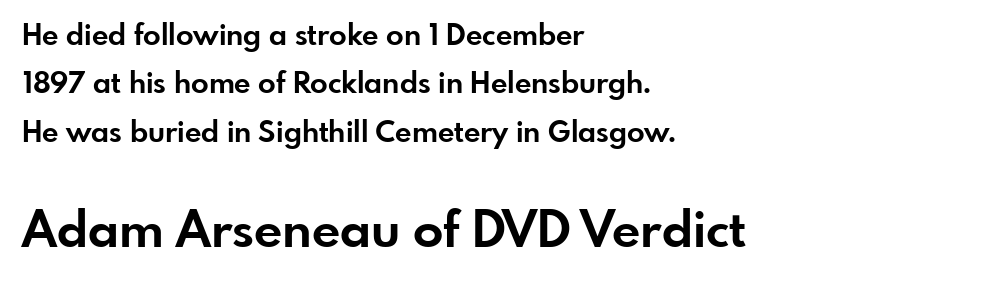
The image shows 50 px bold sans-serif type, upright; set left-aligned, normal line spacing (1.67x), normal letter spacing, not underlined; the second (bottom) block is 1.72x larger; low stroke contrast and a small x-height.
